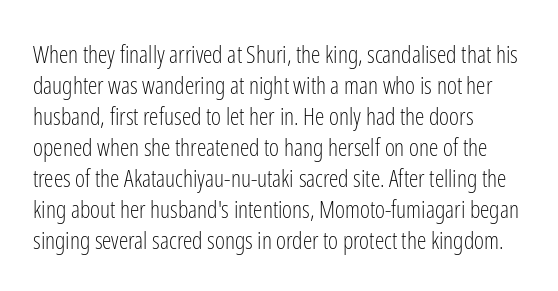
{"italic": "no", "bold": "no", "underline": "no", "align": "left", "line_spacing": "normal", "line_spacing_ratio": 1.29, "letter_spacing": "normal", "letter_spacing_em": 0.0, "glyph_px": 24}
